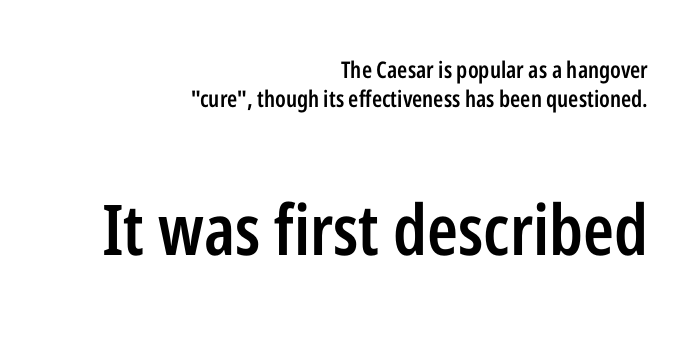
The image shows 70 px semibold, condensed sans-serif type, upright; set right-aligned, normal line spacing (1.28x), normal letter spacing, not underlined; the second (bottom) block is 3.04x larger; low stroke contrast and a medium x-height.
